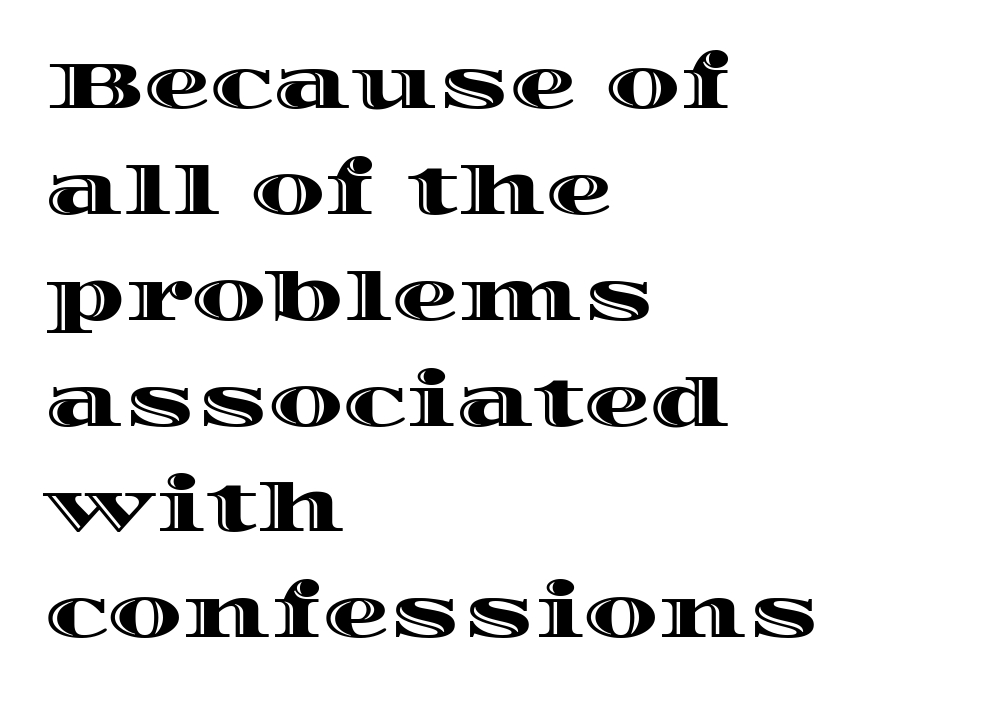
{"italic": "no", "width": "wide", "x_height": "large", "monospaced": "no", "underline": "no", "align": "left", "line_spacing": "normal", "line_spacing_ratio": 1.58, "letter_spacing": "normal", "letter_spacing_em": 0.0, "glyph_px": 67}
